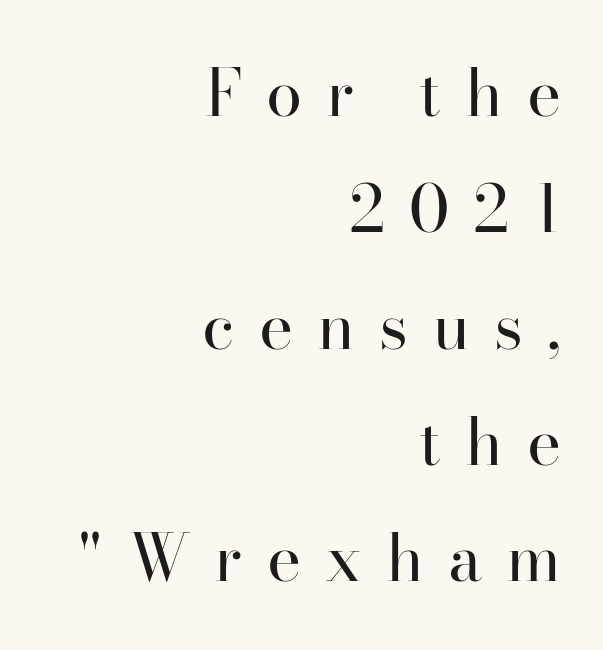
Q: Is the text bold? A: No.
Q: Is the text italic (slanted)? A: No, it is upright.
Q: Is the typeface a serif or a sans-serif typeface? A: Serif.
Q: Is the text underlined? A: No.
Q: How is the paragraph aligned? A: Right-aligned.
Q: Is the spacing between letters normal or unusually wide? A: Unusually wide.
Q: Width (condensed, normal, or wide)? A: Normal.
Q: Stroke contrast? A: High.
Q: x-height? A: Small.
Q: Monospaced? A: No.
